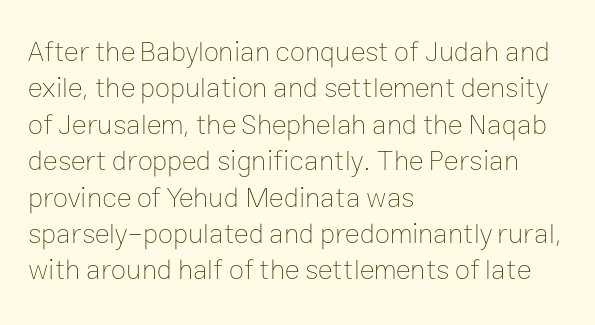
Caption: face not bold, strokes unweighted. What's the leading like? Ordinary, nothing unusual. Anything drawn beneath the words? Only blank space. Short note: letters normally spaced. The face used here is proportionally spaced, like ordinary book or web type. The paragraph shown leans on its left margin.
